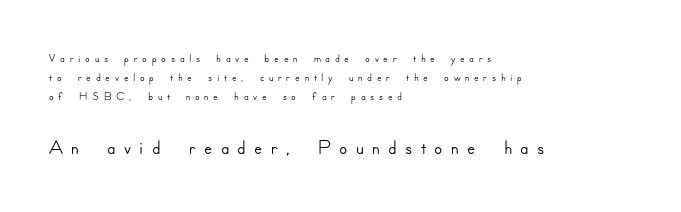
Q: Is the text italic (slanted)? A: No, it is upright.
Q: Is the typeface a serif or a sans-serif typeface? A: Sans-serif.
Q: Is the text underlined? A: No.
Q: How is the paragraph aligned? A: Left-aligned.
Q: Is the spacing between letters normal or unusually wide? A: Unusually wide.
Q: Is the spacing between lines tight, normal or loose? A: Tight.
Q: Which block of text is set in a larger size, the first (top) or the second (bottom)? A: The second (bottom) one.
Q: Width (condensed, normal, or wide)? A: Normal.
Q: Stroke contrast? A: Low.
Q: x-height? A: Small.
Q: Monospaced? A: No.
